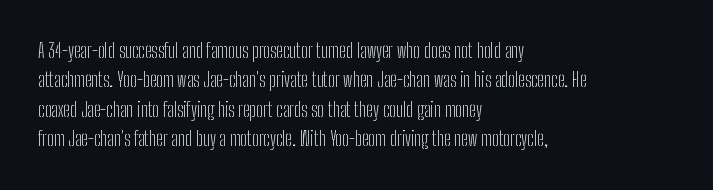
Q: Is the text bold? A: No.
Q: Is the text italic (slanted)? A: No, it is upright.
Q: Is the text underlined? A: No.
Q: How is the paragraph aligned? A: Left-aligned.
Q: Is the spacing between letters normal or unusually wide? A: Normal.
Q: Is the spacing between lines tight, normal or loose? A: Normal.
